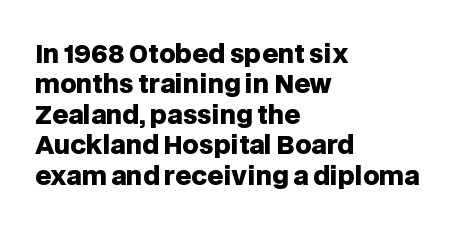
Q: Is the text bold? A: Yes.
Q: Is the text italic (slanted)? A: No, it is upright.
Q: Is the text underlined? A: No.
Q: How is the paragraph aligned? A: Left-aligned.
Q: Is the spacing between letters normal or unusually wide? A: Normal.
